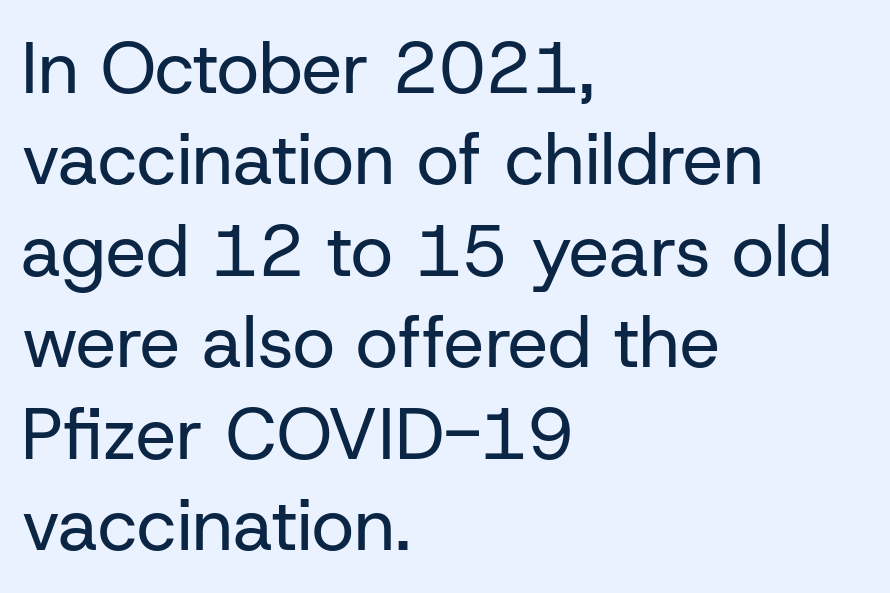
{"serif": "no", "italic": "no", "bold": "no", "weight": "regular", "width": "normal", "stroke_contrast": "low", "x_height": "medium", "monospaced": "no", "underline": "no", "align": "left", "line_spacing": "normal", "line_spacing_ratio": 1.27, "letter_spacing": "normal", "letter_spacing_em": 0.0, "glyph_px": 72}
